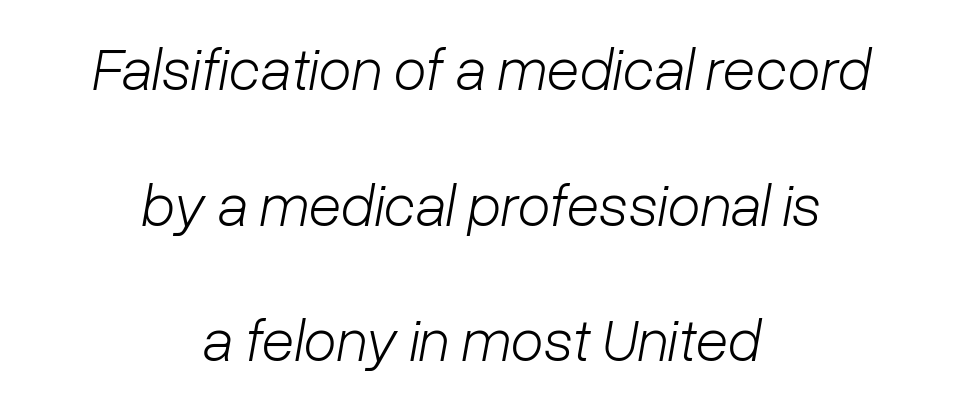
{"italic": "yes", "lean": "right", "slant_degrees": 10, "bold": "no", "weight": "light", "width": "normal", "stroke_contrast": "low", "x_height": "medium", "monospaced": "no", "underline": "no", "align": "center", "line_spacing": "loose", "line_spacing_ratio": 2.26, "letter_spacing": "normal", "letter_spacing_em": 0.0, "glyph_px": 60}
